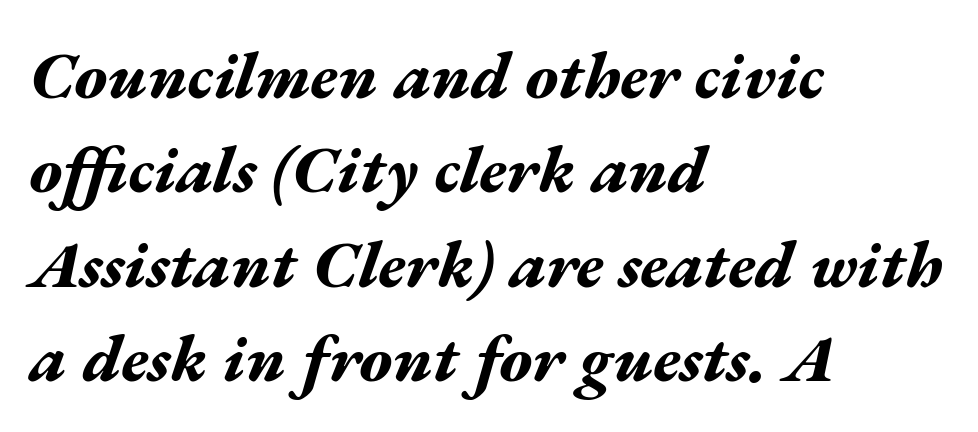
{"italic": "yes", "lean": "right", "slant_degrees": 17, "bold": "yes", "weight": "bold", "width": "wide", "stroke_contrast": "medium", "x_height": "medium", "monospaced": "no", "underline": "no", "align": "left", "line_spacing": "normal", "line_spacing_ratio": 1.41, "letter_spacing": "normal", "letter_spacing_em": 0.0, "glyph_px": 67}
